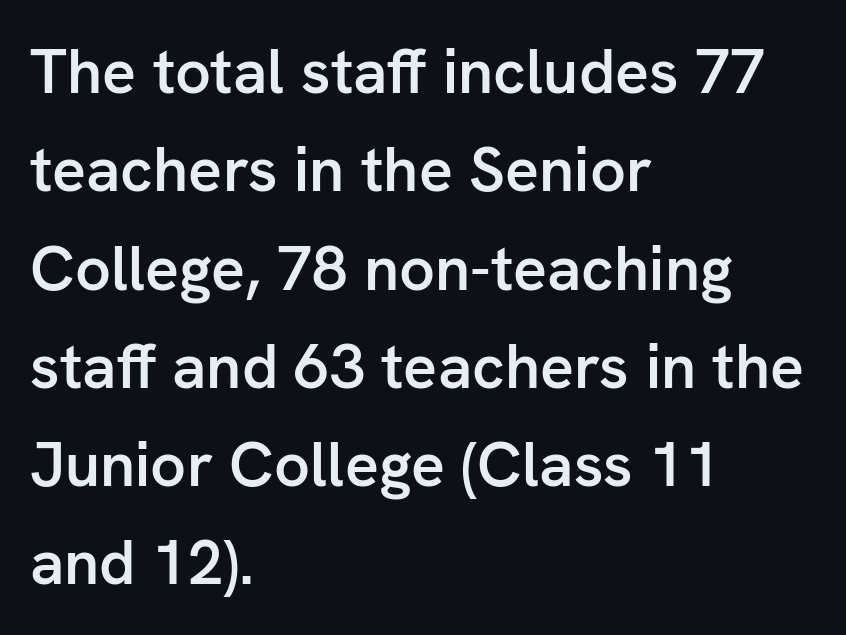
Q: Is the text bold? A: Semi-bold.
Q: Is the text italic (slanted)? A: No, it is upright.
Q: Is the typeface a serif or a sans-serif typeface? A: Sans-serif.
Q: Is the text underlined? A: No.
Q: How is the paragraph aligned? A: Left-aligned.
Q: Is the spacing between letters normal or unusually wide? A: Normal.
Q: Is the spacing between lines tight, normal or loose? A: Normal.
Q: Width (condensed, normal, or wide)? A: Normal.
Q: Stroke contrast? A: Low.
Q: x-height? A: Medium.
Q: Monospaced? A: No.
